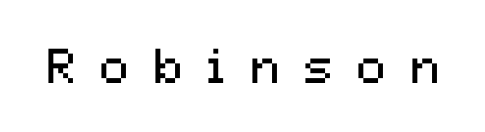
Q: Is the text bold? A: No.
Q: Is the text italic (slanted)? A: No, it is upright.
Q: Is the typeface a serif or a sans-serif typeface? A: Sans-serif.
Q: Is the text underlined? A: No.
Q: Is the spacing between letters normal or unusually wide? A: Unusually wide.
Q: Width (condensed, normal, or wide)? A: Normal.
Q: Stroke contrast? A: Medium.
Q: x-height? A: Medium.
Q: Monospaced? A: No.
